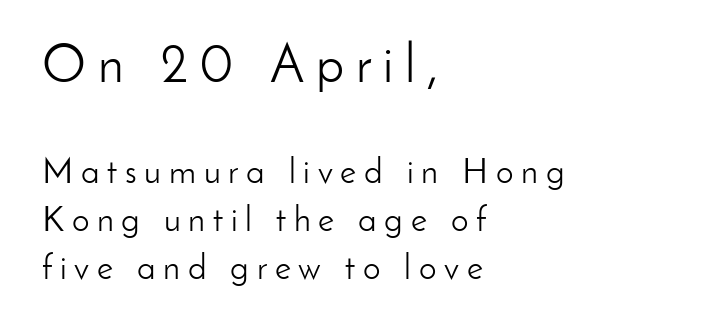
Q: Is the text bold? A: No.
Q: Is the text italic (slanted)? A: No, it is upright.
Q: Is the typeface a serif or a sans-serif typeface? A: Sans-serif.
Q: Is the text underlined? A: No.
Q: How is the paragraph aligned? A: Left-aligned.
Q: Is the spacing between letters normal or unusually wide? A: Unusually wide.
Q: Is the spacing between lines tight, normal or loose? A: Normal.
Q: Which block of text is set in a larger size, the first (top) or the second (bottom)? A: The first (top) one.
Q: Width (condensed, normal, or wide)? A: Normal.
Q: Stroke contrast? A: Low.
Q: x-height? A: Small.
Q: Monospaced? A: No.
